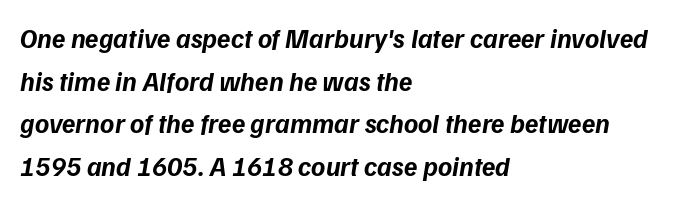
The image shows 27 px bold type; set left-aligned, normal line spacing (1.58x), normal letter spacing, not underlined.
